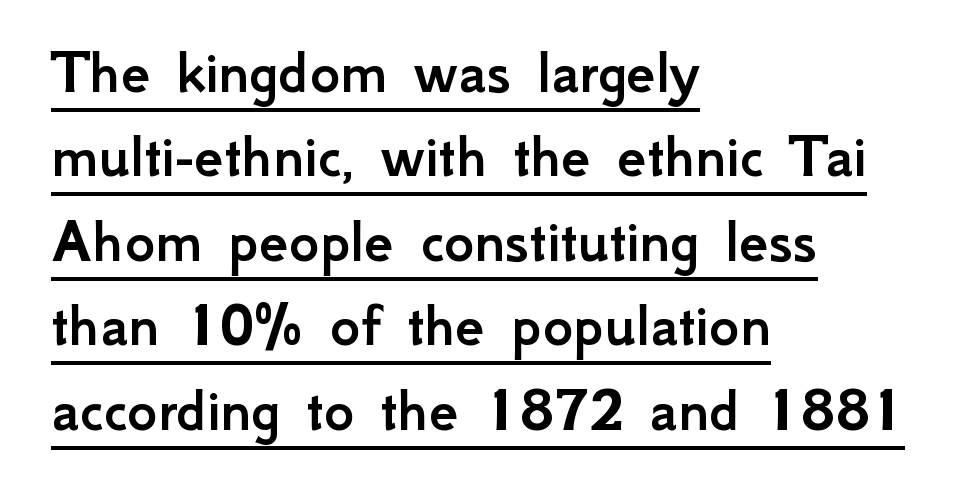
Short and long lines alike share a common starting point at left. Does the type have serifs? No, each stem ends abruptly. Between one letter and the next there's only the usual sliver of space. These lines sit exactly where default settings would place them. Proportional: the letters do not fall into vertical columns. Designer's note — italics off, roman on.
